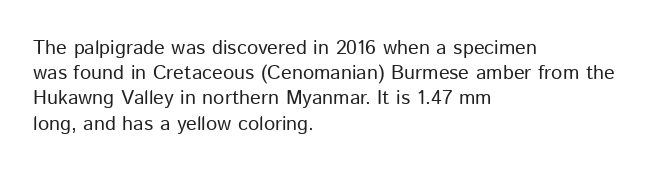
Q: Is the text bold? A: No.
Q: Is the text italic (slanted)? A: No, it is upright.
Q: Is the text underlined? A: No.
Q: How is the paragraph aligned? A: Left-aligned.
Q: Is the spacing between letters normal or unusually wide? A: Normal.
Q: Is the spacing between lines tight, normal or loose? A: Normal.
